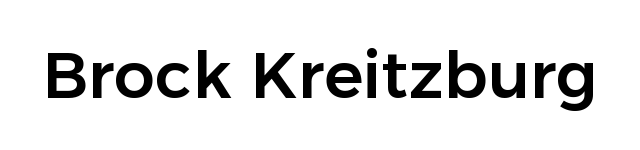
{"serif": "no", "italic": "no", "width": "normal", "stroke_contrast": "low", "x_height": "medium", "monospaced": "no", "underline": "no", "letter_spacing": "normal", "letter_spacing_em": 0.0, "glyph_px": 65}
